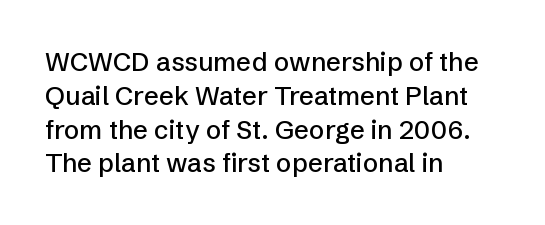
The image shows 26 px text type, upright; set left-aligned, normal line spacing (1.3x), normal letter spacing, not underlined.
